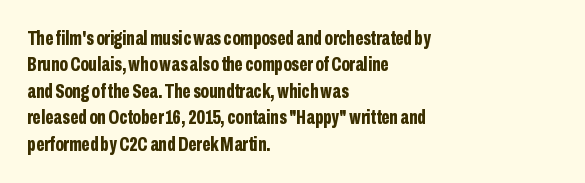
No extra tracking has been applied to these lines. The font is running at its bold setting. Students, observe: this is what conventionally led text looks like. Ascenders rise straight up at ninety degrees.
